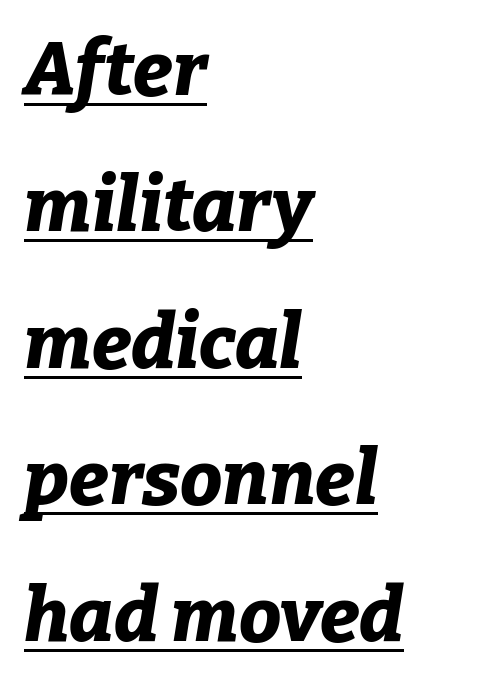
Look at the stroke-to-counter ratio: heavy, a bold. The rendering applies a slant to the glyphs. Looks like someone drew a line under every word here. Where is the straight margin? On the left. Character widths vary here, with narrow letters taking less room than wide ones.
